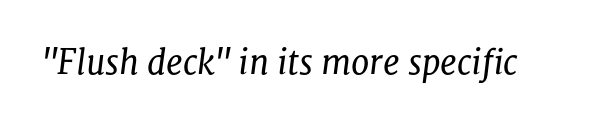
The image shows 33 px regular-weight serif type, italic (leaning right); set normal letter spacing, not underlined; low stroke contrast and a medium x-height.
